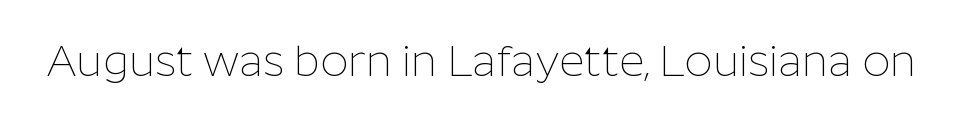
Q: Is the text bold? A: No.
Q: Is the text italic (slanted)? A: No, it is upright.
Q: Is the typeface a serif or a sans-serif typeface? A: Sans-serif.
Q: Is the text underlined? A: No.
Q: Is the spacing between letters normal or unusually wide? A: Normal.
Q: Width (condensed, normal, or wide)? A: Normal.
Q: Stroke contrast? A: Low.
Q: x-height? A: Medium.
Q: Monospaced? A: No.
